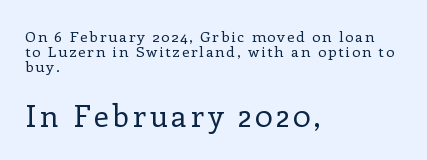
{"serif": "yes", "italic": "no", "bold": "no", "weight": "regular", "width": "normal", "stroke_contrast": "low", "x_height": "medium", "monospaced": "no", "underline": "no", "align": "left", "line_spacing": "tight", "line_spacing_ratio": 1.0, "larger_block": "second", "size_ratio": 2.0, "glyph_px": 30}
